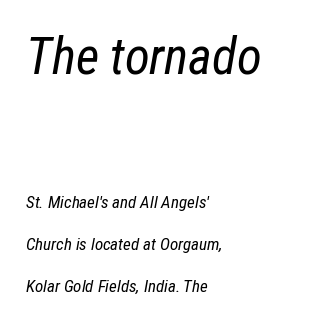
{"italic": "yes", "lean": "right", "slant_degrees": 12, "bold": "no", "weight": "regular", "width": "condensed", "stroke_contrast": "low", "x_height": "medium", "monospaced": "no", "underline": "no", "align": "left", "line_spacing": "loose", "line_spacing_ratio": 2.46, "letter_spacing": "normal", "letter_spacing_em": 0.0, "larger_block": "first", "size_ratio": 3.0, "glyph_px": 51}
